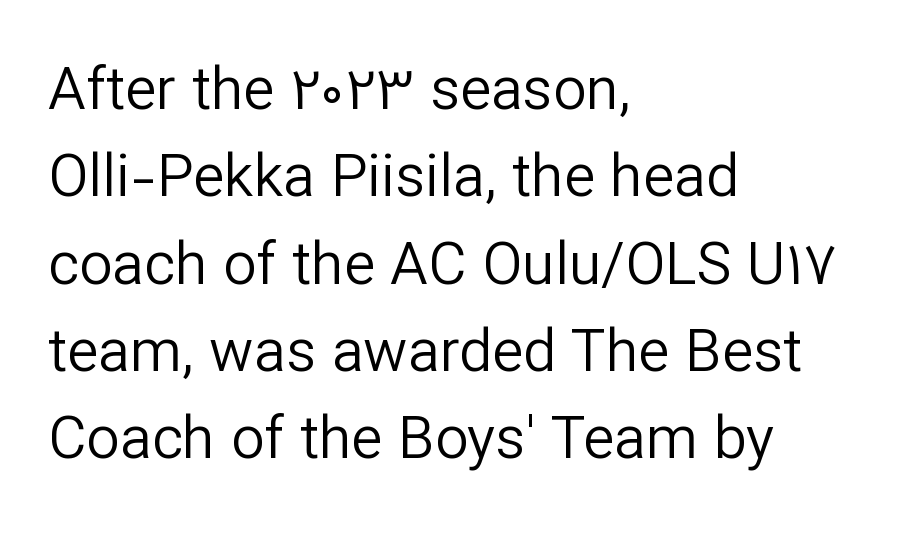
Q: Is the text bold? A: No.
Q: Is the text italic (slanted)? A: No, it is upright.
Q: Is the typeface a serif or a sans-serif typeface? A: Sans-serif.
Q: Is the text underlined? A: No.
Q: How is the paragraph aligned? A: Left-aligned.
Q: Is the spacing between letters normal or unusually wide? A: Normal.
Q: Is the spacing between lines tight, normal or loose? A: Normal.
Q: Width (condensed, normal, or wide)? A: Normal.
Q: Stroke contrast? A: Low.
Q: x-height? A: Medium.
Q: Monospaced? A: No.
